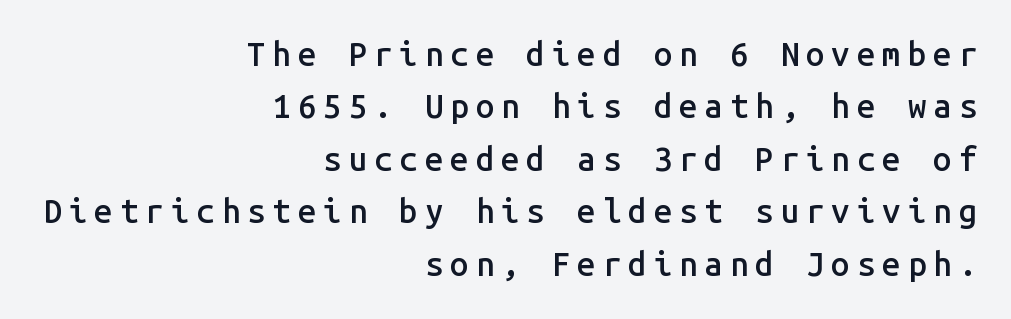
Fixed-width glyphs throughout — classic coding-font behaviour. Students, note that the glyphs here are deliberately spaced far apart. Set as a demibold, roughly 600 on the weight scale. Baseline-to-baseline distance is the conventional proportion of letter height. Underline: absent. To sum up the face: it is a sans, with no serifs.
